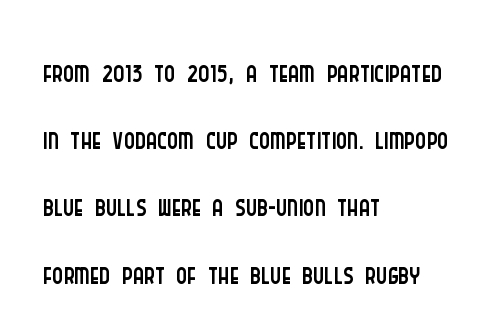
{"serif": "no", "italic": "no", "bold": "no", "weight": "light", "width": "condensed", "stroke_contrast": "low", "x_height": "large", "monospaced": "no", "underline": "no", "align": "left", "line_spacing": "normal", "line_spacing_ratio": 1.6, "letter_spacing": "normal", "letter_spacing_em": 0.0, "glyph_px": 42}
